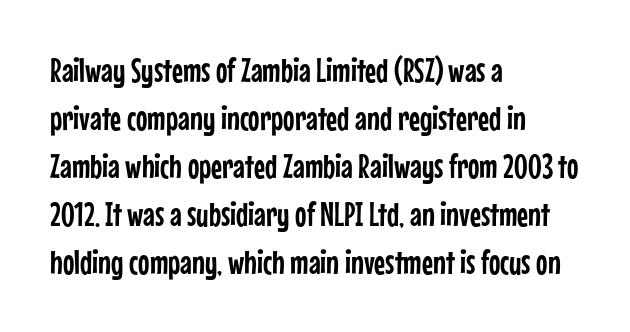
The image shows 34 px condensed sans-serif type, upright; set left-aligned, normal line spacing (1.41x), normal letter spacing, not underlined; low stroke contrast and a medium x-height.
